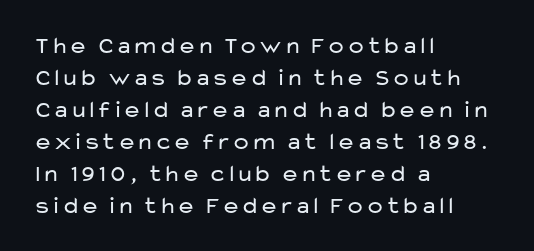
A bare baseline throughout the passage. Does the lettering tilt? It doesn't — this is upright. Leftover space on each line is placed entirely after the last word. Regarding leading, the lines here are spaced in the standard way. Inter-character spacing is left at the font's built-in metrics. Compared with a typical body face, this is equally light or lighter still.
